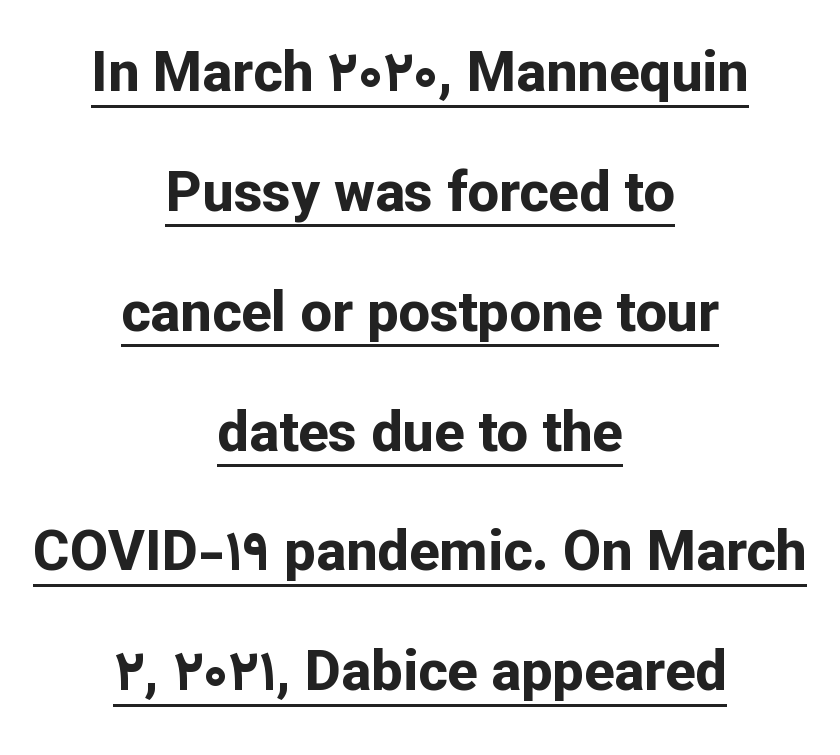
{"serif": "no", "italic": "no", "bold": "yes", "weight": "bold", "width": "normal", "stroke_contrast": "low", "x_height": "medium", "monospaced": "no", "underline": "yes", "align": "center", "line_spacing": "loose", "line_spacing_ratio": 2.14, "letter_spacing": "normal", "letter_spacing_em": 0.0, "glyph_px": 56}
